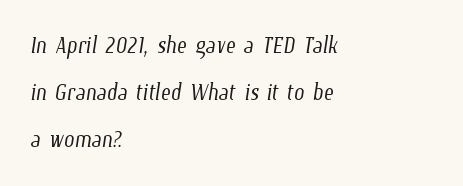
The image shows 30 px light, condensed type; set left-aligned, normal line spacing (1.57x), normal letter spacing, not underlined; low stroke contrast and a medium x-height.
